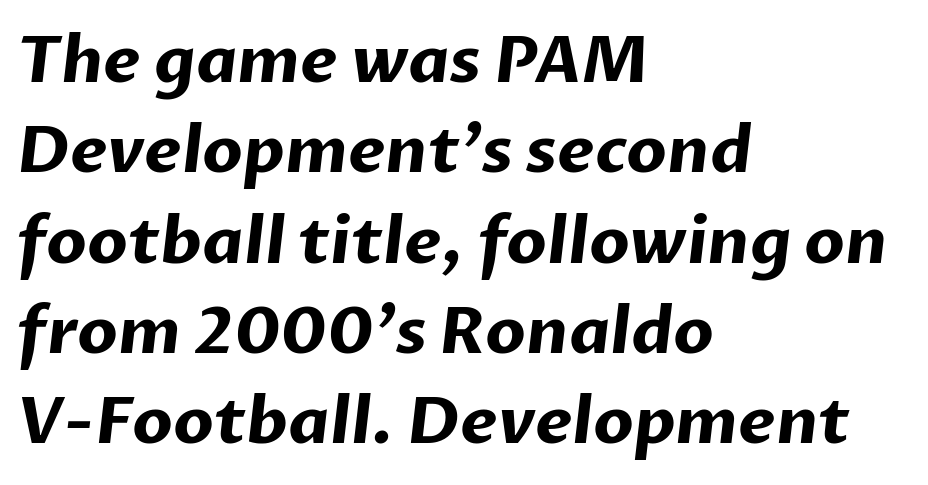
{"serif": "no", "bold": "yes", "weight": "bold", "width": "normal", "stroke_contrast": "low", "x_height": "medium", "monospaced": "no", "underline": "no", "align": "left", "line_spacing": "normal", "line_spacing_ratio": 1.39, "letter_spacing": "normal", "letter_spacing_em": 0.0, "glyph_px": 65}
